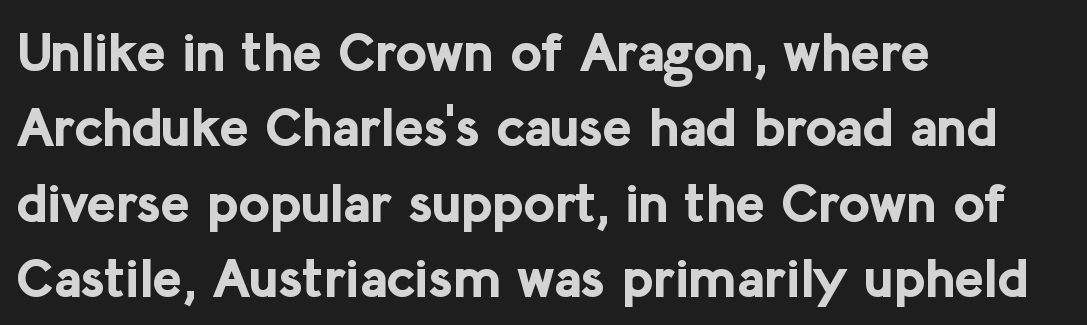
Q: Is the text bold? A: Yes.
Q: Is the text italic (slanted)? A: No, it is upright.
Q: Is the typeface a serif or a sans-serif typeface? A: Sans-serif.
Q: Is the text underlined? A: No.
Q: How is the paragraph aligned? A: Left-aligned.
Q: Is the spacing between letters normal or unusually wide? A: Normal.
Q: Is the spacing between lines tight, normal or loose? A: Normal.
Q: Width (condensed, normal, or wide)? A: Normal.
Q: Stroke contrast? A: Low.
Q: x-height? A: Medium.
Q: Monospaced? A: No.
